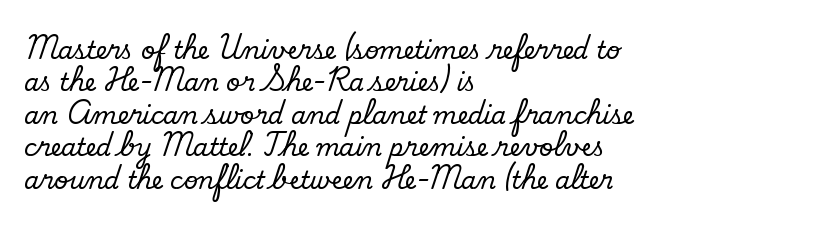
{"bold": "no", "underline": "no", "align": "left", "line_spacing": "normal", "line_spacing_ratio": 1.35, "letter_spacing": "normal", "letter_spacing_em": 0.0, "glyph_px": 24}
